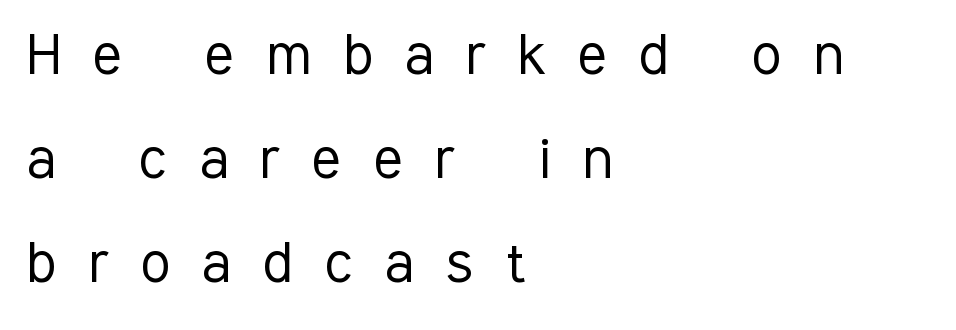
Q: Is the text bold? A: No.
Q: Is the text italic (slanted)? A: No, it is upright.
Q: Is the typeface a serif or a sans-serif typeface? A: Sans-serif.
Q: Is the text underlined? A: No.
Q: How is the paragraph aligned? A: Left-aligned.
Q: Is the spacing between letters normal or unusually wide? A: Unusually wide.
Q: Is the spacing between lines tight, normal or loose? A: Normal.
Q: Width (condensed, normal, or wide)? A: Condensed.
Q: Stroke contrast? A: Low.
Q: x-height? A: Medium.
Q: Monospaced? A: No.
